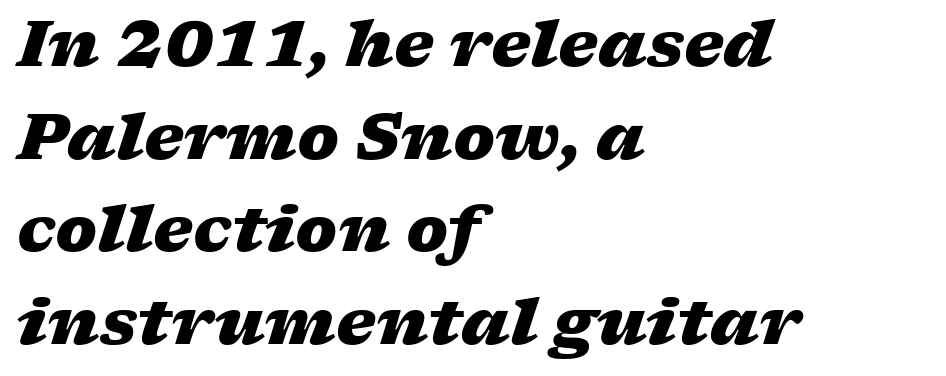
{"italic": "yes", "lean": "right", "slant_degrees": 17, "bold": "yes", "weight": "heavy", "width": "wide", "stroke_contrast": "low", "x_height": "medium", "monospaced": "no", "underline": "no", "align": "left", "line_spacing": "normal", "line_spacing_ratio": 1.47, "letter_spacing": "normal", "letter_spacing_em": 0.0, "glyph_px": 63}
